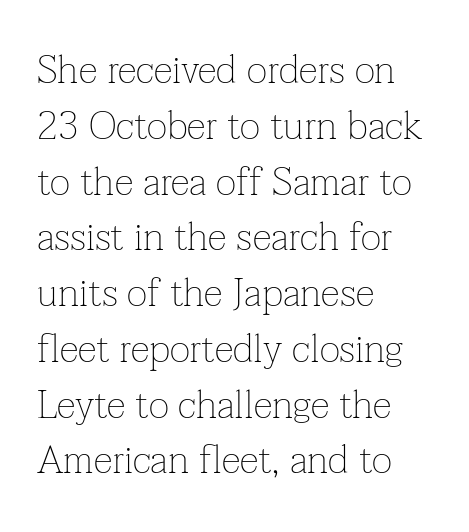
{"serif": "yes", "italic": "no", "bold": "no", "weight": "thin", "width": "normal", "stroke_contrast": "low", "x_height": "medium", "monospaced": "no", "underline": "no", "align": "left", "line_spacing": "normal", "line_spacing_ratio": 1.43, "letter_spacing": "normal", "letter_spacing_em": 0.0, "glyph_px": 39}
